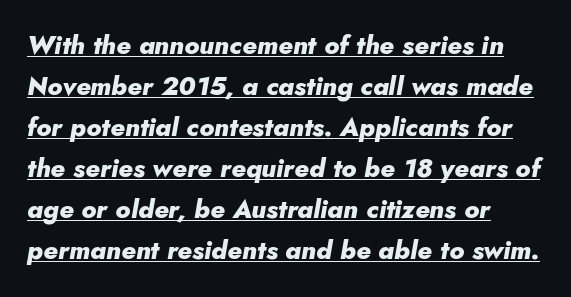
The image shows 26 px bold type, italic (leaning right); set left-aligned, normal line spacing (1.58x), normal letter spacing, underlined.
